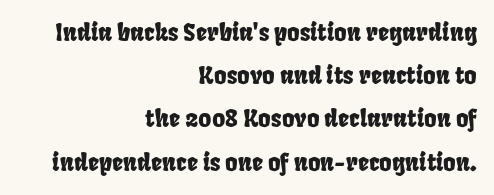
The image shows 24 px text type; set right-aligned, line spacing 1.8x, normal letter spacing, not underlined.
